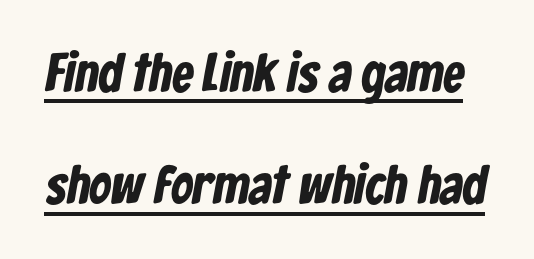
You could fit nearly another row in the gap between these rows. Character widths vary here, with narrow letters taking less room than wide ones. Font category for this specimen: sans-serif. A full-strength bold gives these letters their thick strokes. Nothing unusual about the tracking: characters are spaced as the font intends. A rule runs beneath these lines of type.
